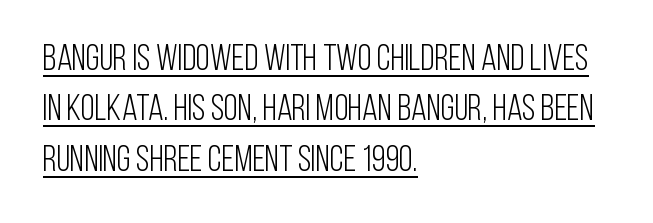
{"serif": "no", "italic": "no", "bold": "no", "weight": "light", "width": "condensed", "stroke_contrast": "low", "x_height": "large", "monospaced": "no", "underline": "yes", "align": "left", "line_spacing": "normal", "line_spacing_ratio": 1.4, "letter_spacing": "normal", "letter_spacing_em": 0.0, "glyph_px": 36}
